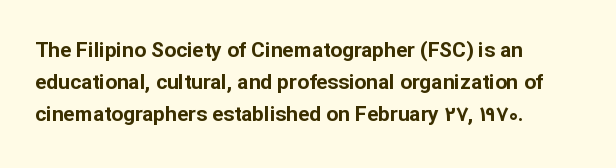
The image shows 21 px bold type, upright; set left-aligned, normal line spacing (1.52x), normal letter spacing, not underlined.
